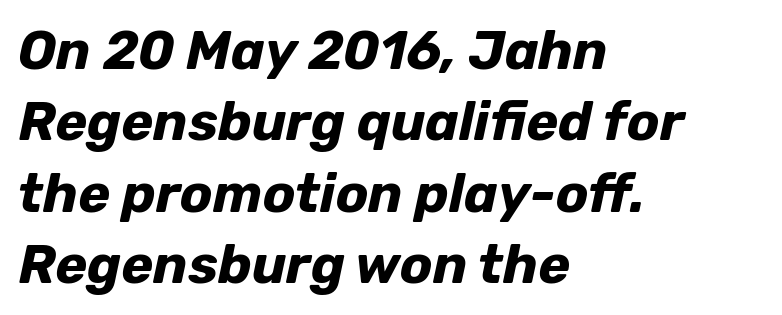
{"italic": "yes", "lean": "right", "slant_degrees": 12, "bold": "yes", "weight": "bold", "width": "normal", "stroke_contrast": "low", "x_height": "medium", "monospaced": "no", "underline": "no", "align": "left", "line_spacing": "normal", "line_spacing_ratio": 1.32, "letter_spacing": "normal", "letter_spacing_em": 0.0, "glyph_px": 54}
